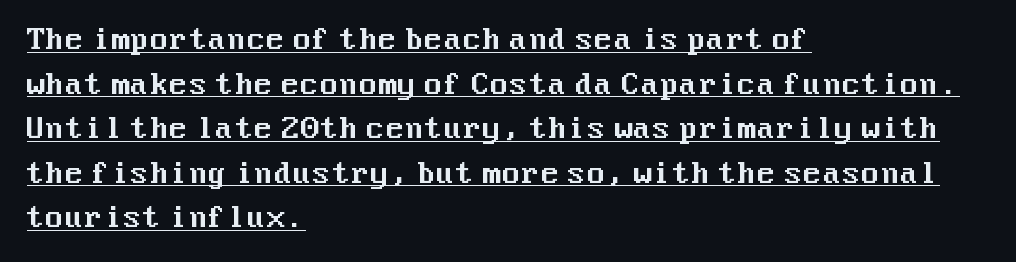
Does a line run under the words? Yes, clearly. Summary of vertical rhythm: regular, with standard interline spacing. Are there feet on the stems? There aren't — it's a sans. The typography opts for an upright posture over an oblique one. The setting favours the left margin, as ordinary paragraphs usually do. Default kerning and tracking; the words read as compact shapes.
